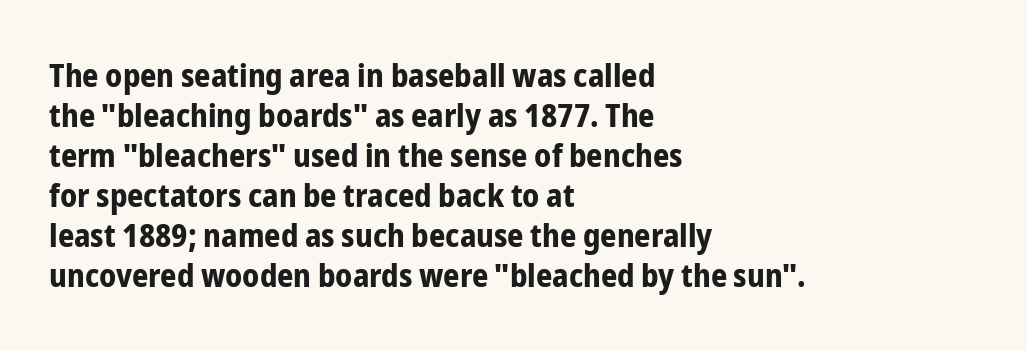
A typesetter would call this zero additional tracking. Compared with typical paragraphs, the rows here are spaced about the same. Nothing sits at the stroke ends, so this counts as sans-serif. Do the characters align in a grid? No, the font is proportional.
